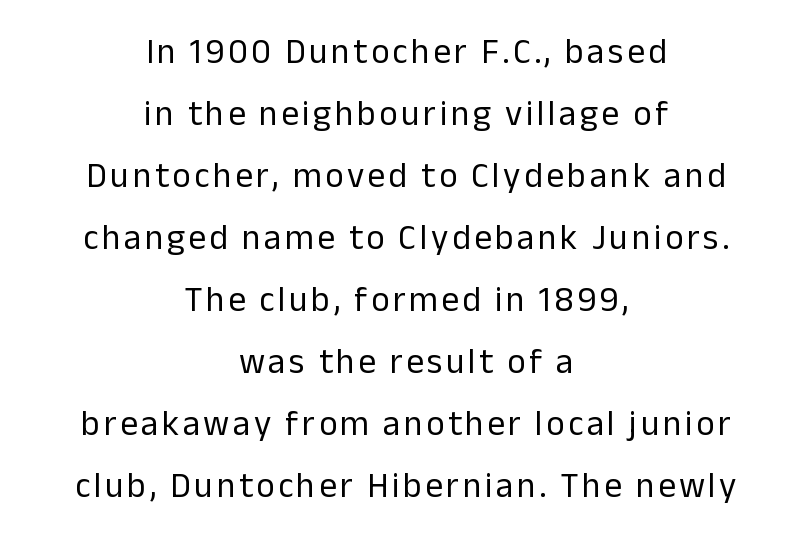
Is the type heavy? It reads as light-to-regular instead. Lines of text with bare space underneath. Think of a printed novel: that variable character pitch is what you see here. Nope, not italic — everything's standing straight. Centered paragraph, ragged on both sides. The rendering shows plain stroke endings on the letterforms — a sans-serif design.
